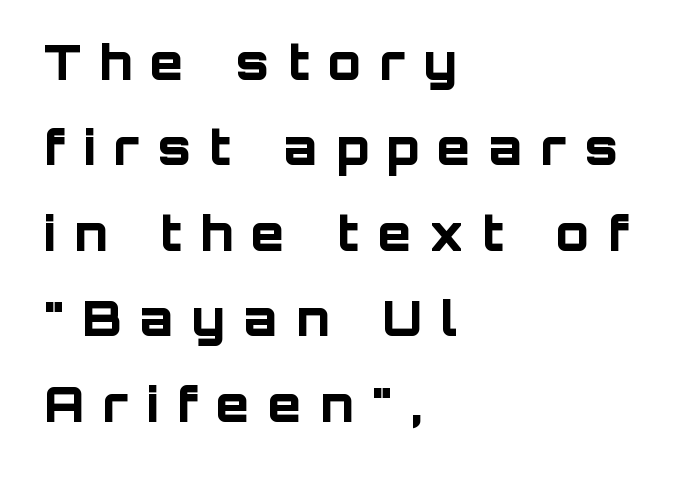
Q: Is the text bold? A: Yes.
Q: Is the text italic (slanted)? A: No, it is upright.
Q: Is the typeface a serif or a sans-serif typeface? A: Sans-serif.
Q: Is the text underlined? A: No.
Q: How is the paragraph aligned? A: Left-aligned.
Q: Is the spacing between letters normal or unusually wide? A: Unusually wide.
Q: Width (condensed, normal, or wide)? A: Normal.
Q: Stroke contrast? A: Low.
Q: x-height? A: Large.
Q: Monospaced? A: No.
